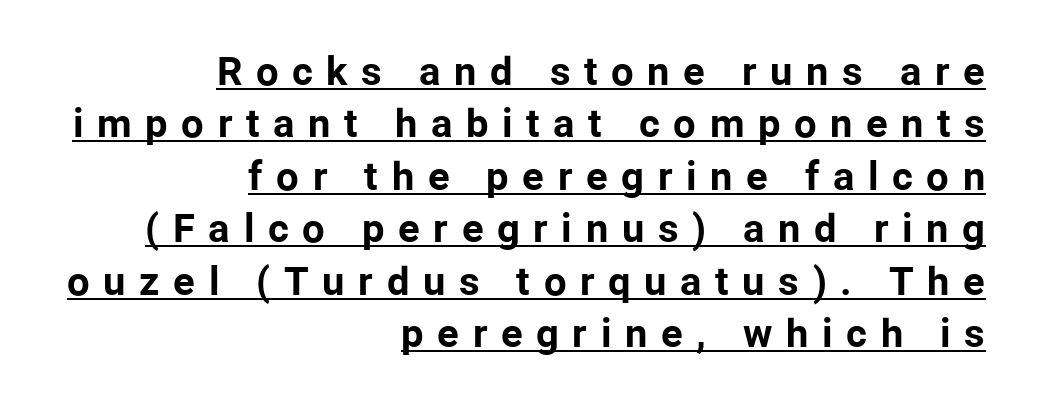
Q: Is the text bold? A: Yes.
Q: Is the text italic (slanted)? A: No, it is upright.
Q: Is the typeface a serif or a sans-serif typeface? A: Sans-serif.
Q: Is the text underlined? A: Yes.
Q: How is the paragraph aligned? A: Right-aligned.
Q: Is the spacing between letters normal or unusually wide? A: Unusually wide.
Q: Is the spacing between lines tight, normal or loose? A: Normal.
Q: Width (condensed, normal, or wide)? A: Normal.
Q: Stroke contrast? A: Low.
Q: x-height? A: Medium.
Q: Monospaced? A: No.
